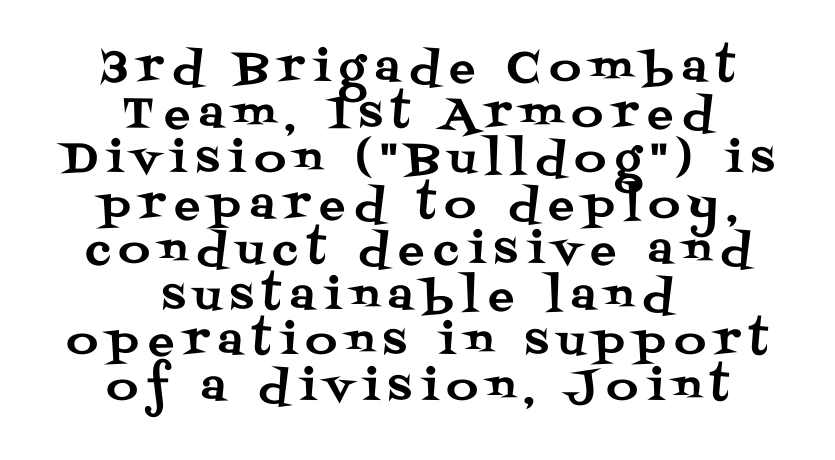
{"serif": "yes", "italic": "no", "width": "normal", "stroke_contrast": "medium", "x_height": "large", "monospaced": "no", "underline": "no", "align": "center", "line_spacing": "tight", "line_spacing_ratio": 1.06, "letter_spacing": "wide", "letter_spacing_em": 0.22, "glyph_px": 43}
